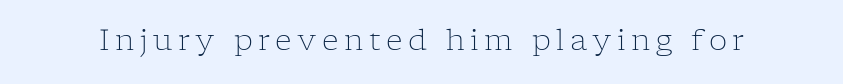
Q: Is the text bold? A: No.
Q: Is the text italic (slanted)? A: No, it is upright.
Q: Is the typeface a serif or a sans-serif typeface? A: Serif.
Q: Is the text underlined? A: No.
Q: Width (condensed, normal, or wide)? A: Normal.
Q: Stroke contrast? A: Low.
Q: x-height? A: Medium.
Q: Monospaced? A: No.
